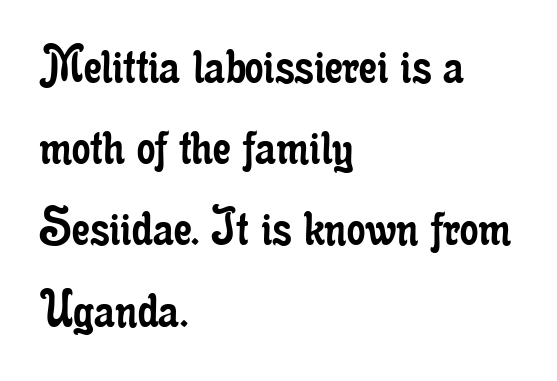
The passage shown stacks its lines at a standard gap. Is the type heavy? It reads as light-to-regular instead. Small tapered or slab feet sit at the stroke ends, so this counts as serif. The compositor pushed each line to the left boundary. The rendering uses natural spacing where letterforms have individual widths. Honestly, the letter spacing is just normal — you wouldn't notice it.
